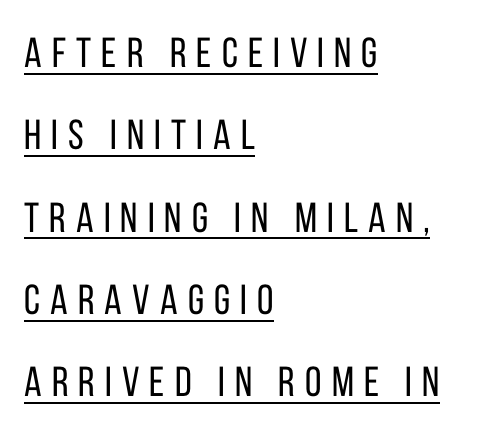
Q: Is the text bold? A: No.
Q: Is the text italic (slanted)? A: No, it is upright.
Q: Is the typeface a serif or a sans-serif typeface? A: Sans-serif.
Q: Is the text underlined? A: Yes.
Q: How is the paragraph aligned? A: Left-aligned.
Q: Is the spacing between letters normal or unusually wide? A: Unusually wide.
Q: Is the spacing between lines tight, normal or loose? A: Loose.
Q: Width (condensed, normal, or wide)? A: Condensed.
Q: Stroke contrast? A: Low.
Q: x-height? A: Large.
Q: Monospaced? A: No.
